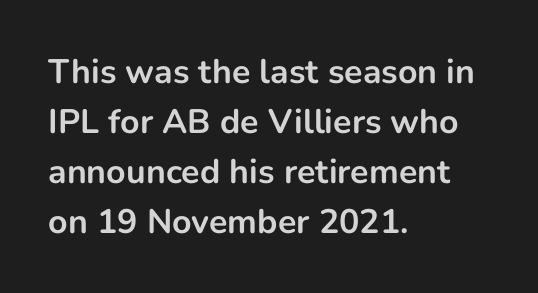
Looks like regular typesetting: each glyph gets only the width it needs. These lines are set flush left with a ragged right edge. The face used here is a sans, in the tradition of grotesques and geometrics. The rendering keeps characters at their native spacing. Characters remain perfectly vertical along every line. The lines sit at an ordinary, default distance from one another.
